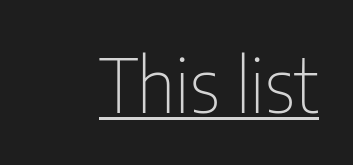
The rendering uses natural spacing where letterforms have individual widths. A typesetter would call this zero additional tracking. Looks like someone drew a line under every word here. The text was rendered using a sans face with plain stroke endings. Is there any slant? The stems are plumb. Nothing heavy about these letters — not bold at all.
